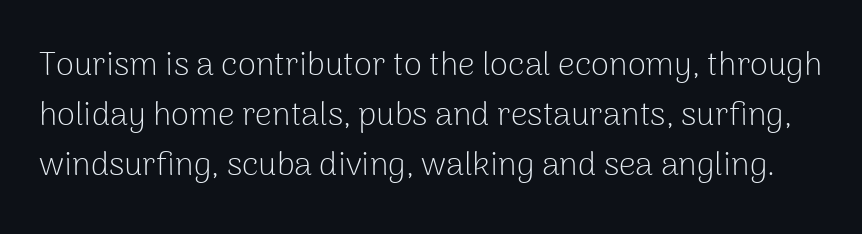
{"serif": "no", "italic": "no", "bold": "no", "weight": "light", "width": "normal", "stroke_contrast": "low", "x_height": "medium", "monospaced": "no", "underline": "no", "line_spacing": "normal", "line_spacing_ratio": 1.52, "letter_spacing": "normal", "letter_spacing_em": 0.0, "glyph_px": 33}
